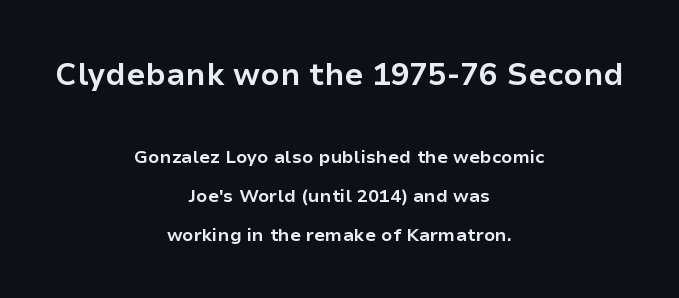
{"serif": "no", "italic": "no", "bold": "yes", "weight": "bold", "width": "normal", "stroke_contrast": "low", "x_height": "medium", "monospaced": "no", "underline": "no", "align": "center", "line_spacing": "loose", "line_spacing_ratio": 2.16, "letter_spacing": "normal", "letter_spacing_em": 0.0, "larger_block": "first", "size_ratio": 1.72, "glyph_px": 31}
